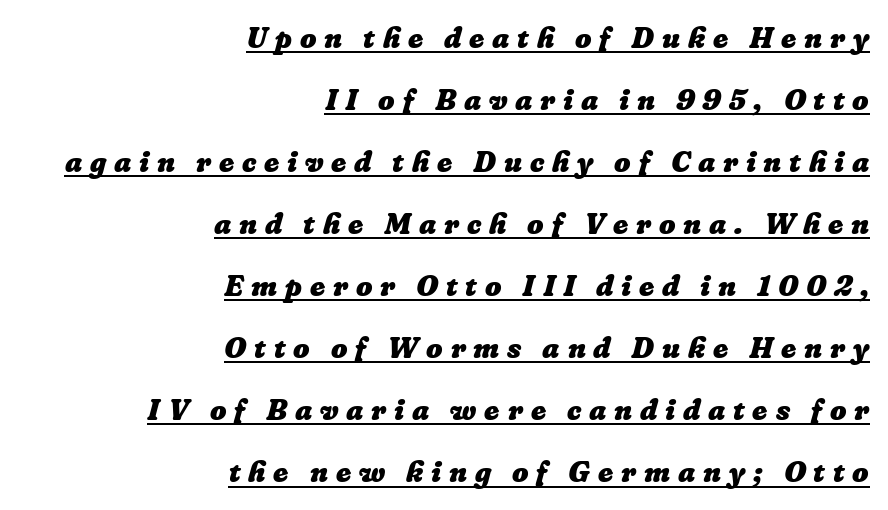
{"bold": "yes", "weight": "heavy", "width": "normal", "stroke_contrast": "low", "x_height": "medium", "monospaced": "no", "underline": "yes", "align": "right", "line_spacing": "loose", "line_spacing_ratio": 2.14, "letter_spacing": "wide", "letter_spacing_em": 0.27, "glyph_px": 29}
